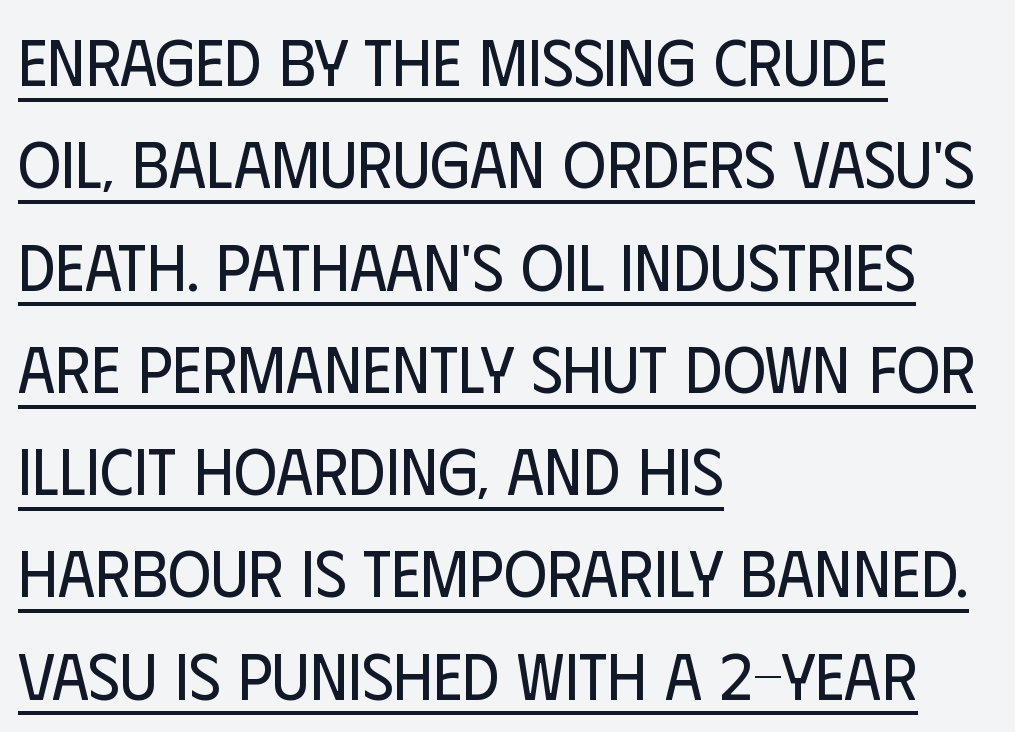
The image shows 66 px regular-weight, condensed sans-serif type, upright; set left-aligned, normal line spacing (1.55x), normal letter spacing, underlined; low stroke contrast and a large x-height.
